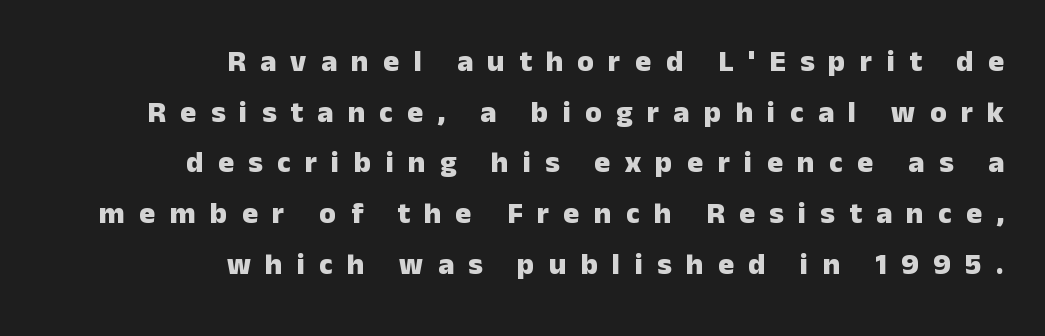
{"serif": "no", "italic": "no", "bold": "yes", "weight": "heavy", "width": "normal", "stroke_contrast": "low", "x_height": "medium", "monospaced": "no", "underline": "no", "align": "right", "line_spacing": "normal", "line_spacing_ratio": 1.69, "letter_spacing": "wide", "letter_spacing_em": 0.48, "glyph_px": 30}
